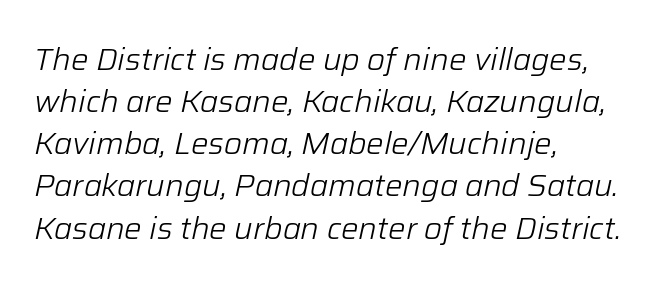
The image shows 31 px light type, italic (leaning right); set left-aligned, normal line spacing (1.36x), normal letter spacing, not underlined; low stroke contrast and a medium x-height.
